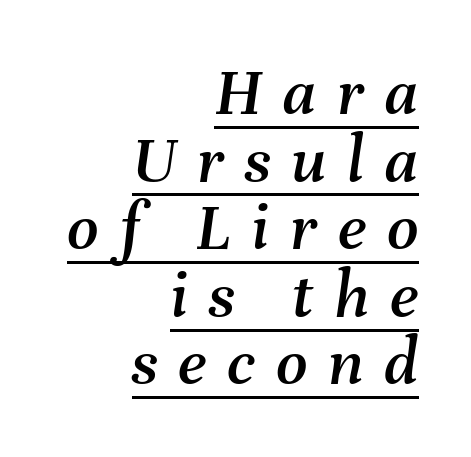
The image shows 69 px text type, italic (leaning right); set right-aligned, tight line spacing (0.98x), unusually wide letter spacing (+0.3 em), underlined; medium stroke contrast and a medium x-height.
